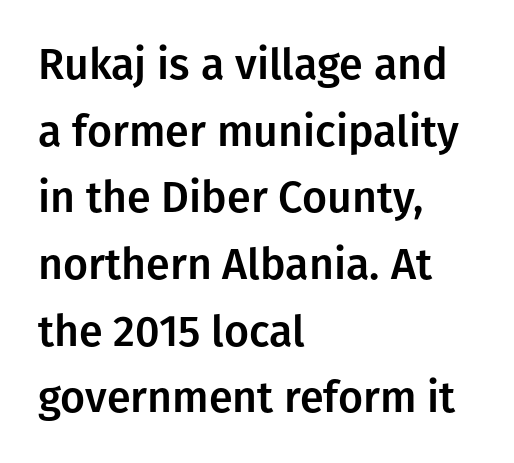
Q: Is the text italic (slanted)? A: No, it is upright.
Q: Is the typeface a serif or a sans-serif typeface? A: Sans-serif.
Q: Is the text underlined? A: No.
Q: How is the paragraph aligned? A: Left-aligned.
Q: Is the spacing between letters normal or unusually wide? A: Normal.
Q: Is the spacing between lines tight, normal or loose? A: Normal.
Q: Width (condensed, normal, or wide)? A: Normal.
Q: Stroke contrast? A: Low.
Q: x-height? A: Medium.
Q: Monospaced? A: No.
